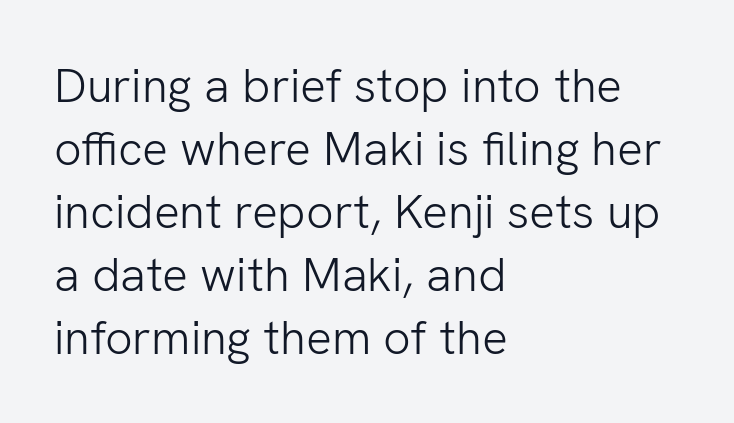
Q: Is the text bold? A: No.
Q: Is the text italic (slanted)? A: No, it is upright.
Q: Is the typeface a serif or a sans-serif typeface? A: Sans-serif.
Q: Is the text underlined? A: No.
Q: How is the paragraph aligned? A: Left-aligned.
Q: Is the spacing between letters normal or unusually wide? A: Normal.
Q: Is the spacing between lines tight, normal or loose? A: Normal.
Q: Width (condensed, normal, or wide)? A: Normal.
Q: Stroke contrast? A: Low.
Q: x-height? A: Medium.
Q: Monospaced? A: No.
